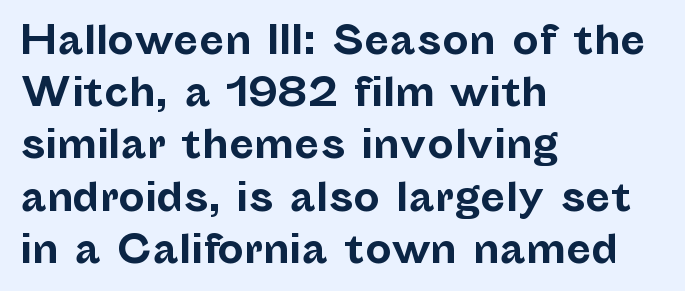
{"serif": "no", "italic": "no", "bold": "yes", "weight": "bold", "width": "normal", "stroke_contrast": "low", "x_height": "medium", "monospaced": "no", "underline": "no", "align": "left", "line_spacing": "normal", "line_spacing_ratio": 1.41, "letter_spacing": "normal", "letter_spacing_em": 0.0, "glyph_px": 37}
